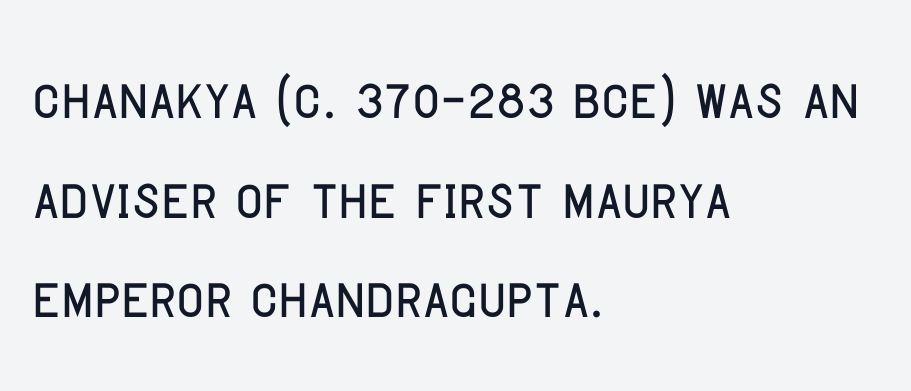
Q: Is the text italic (slanted)? A: No, it is upright.
Q: Is the typeface a serif or a sans-serif typeface? A: Sans-serif.
Q: Is the text underlined? A: No.
Q: How is the paragraph aligned? A: Left-aligned.
Q: Is the spacing between letters normal or unusually wide? A: Normal.
Q: Is the spacing between lines tight, normal or loose? A: Normal.
Q: Width (condensed, normal, or wide)? A: Condensed.
Q: Stroke contrast? A: Low.
Q: x-height? A: Large.
Q: Monospaced? A: No.
